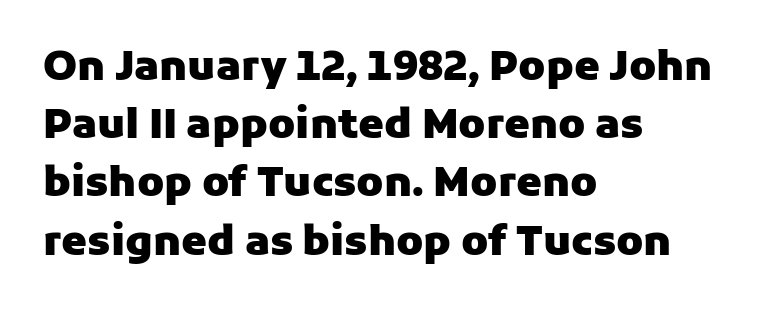
{"serif": "no", "italic": "no", "bold": "yes", "weight": "heavy", "width": "normal", "stroke_contrast": "low", "x_height": "medium", "monospaced": "no", "underline": "no", "align": "left", "line_spacing": "normal", "line_spacing_ratio": 1.42, "letter_spacing": "normal", "letter_spacing_em": 0.0, "glyph_px": 41}
